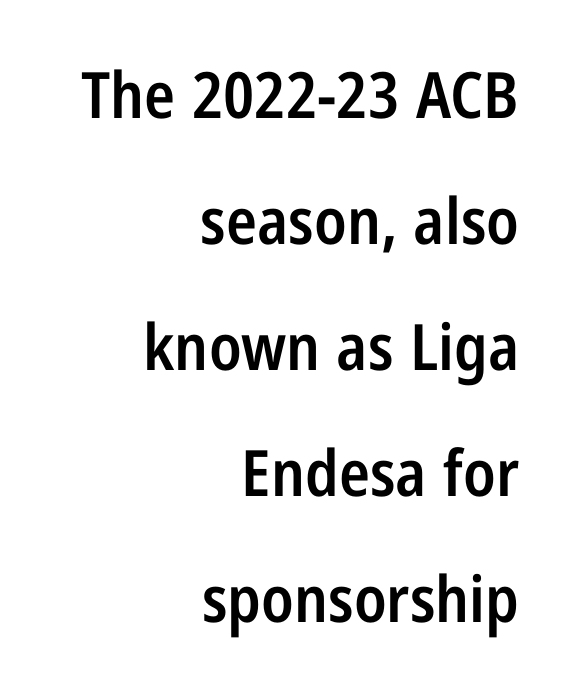
{"serif": "no", "italic": "no", "bold": "semi", "weight": "semibold", "width": "condensed", "stroke_contrast": "low", "x_height": "medium", "monospaced": "no", "underline": "no", "align": "right", "line_spacing": "loose", "line_spacing_ratio": 1.97, "letter_spacing": "normal", "letter_spacing_em": 0.0, "glyph_px": 64}
